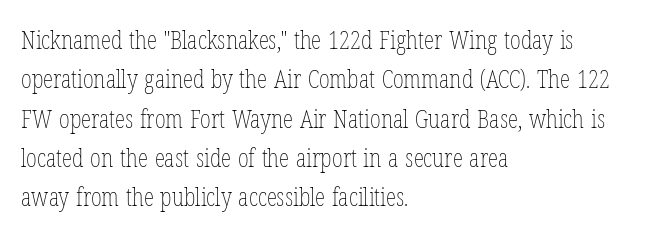
Q: Is the text bold? A: No.
Q: Is the text italic (slanted)? A: No, it is upright.
Q: Is the text underlined? A: No.
Q: How is the paragraph aligned? A: Left-aligned.
Q: Is the spacing between letters normal or unusually wide? A: Normal.
Q: Is the spacing between lines tight, normal or loose? A: Normal.
